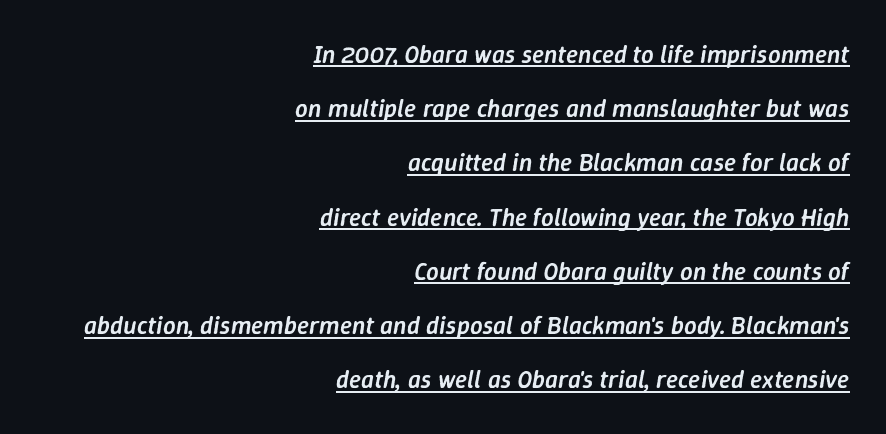
Q: Is the text bold? A: Semi-bold.
Q: Is the text italic (slanted)? A: Yes, it leans right by about 9 degrees.
Q: Is the text underlined? A: Yes.
Q: How is the paragraph aligned? A: Right-aligned.
Q: Is the spacing between letters normal or unusually wide? A: Normal.
Q: Is the spacing between lines tight, normal or loose? A: Loose.
